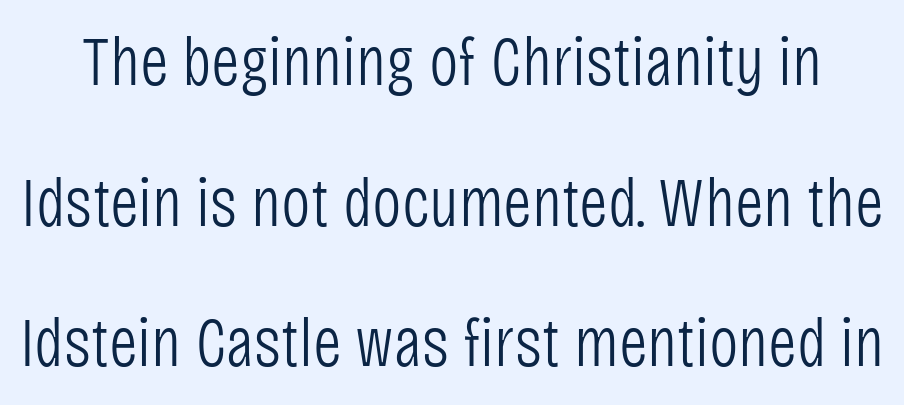
The image shows 70 px light, condensed sans-serif type, upright; set loose line spacing (2.01x), normal letter spacing, not underlined; low stroke contrast and a large x-height.
